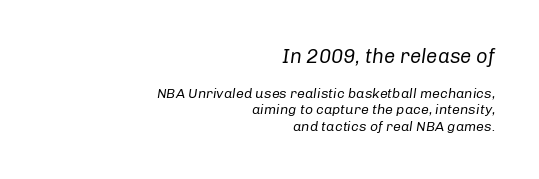
Students, note that the glyphs here touch the page at normal intervals. The lines are quadded right. Heaviness? Minimal to ordinary, like unemphasized prose. Scale decreases going downward across the two blocks.
